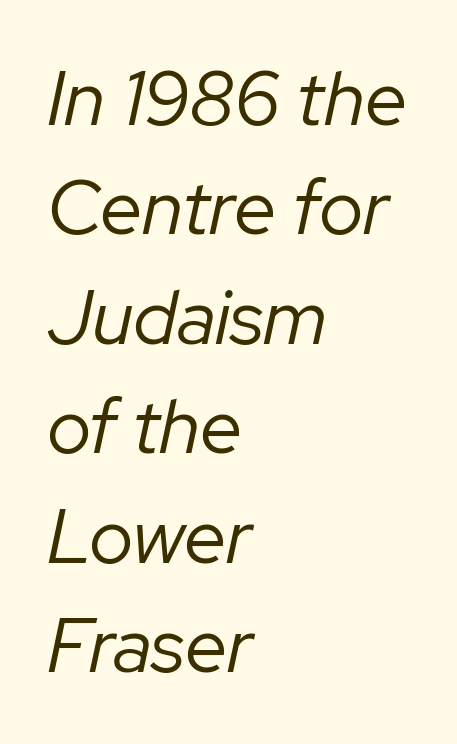
The image shows 76 px regular-weight type, italic (leaning right); set left-aligned, normal line spacing (1.44x), normal letter spacing, not underlined; low stroke contrast and a medium x-height.
